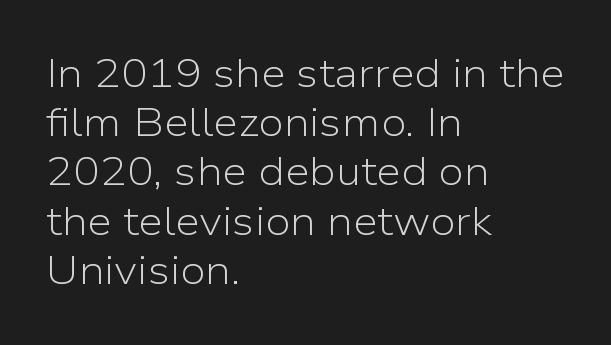
The image shows 40 px light sans-serif type, upright; set left-aligned, line spacing 1.23x, normal letter spacing, not underlined; low stroke contrast and a medium x-height.
